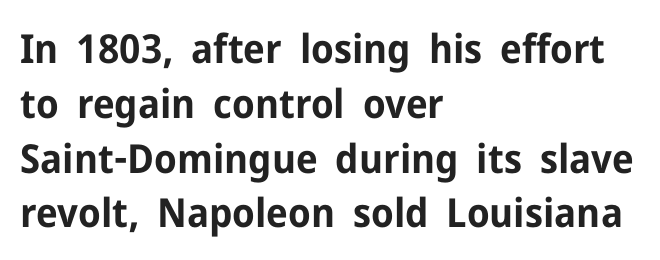
{"serif": "no", "italic": "no", "bold": "yes", "weight": "bold", "width": "normal", "stroke_contrast": "low", "x_height": "medium", "monospaced": "no", "underline": "no", "align": "left", "line_spacing": "normal", "line_spacing_ratio": 1.37, "letter_spacing": "normal", "letter_spacing_em": 0.0, "glyph_px": 40}
